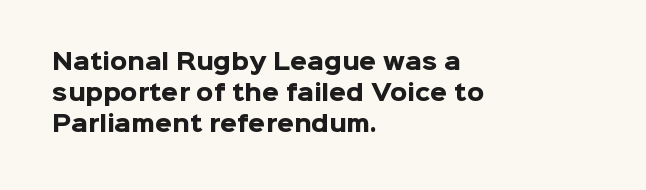
In CSS terms this would be text-align: left. Baseline-to-baseline distance is the conventional proportion of letter height. Notice how the stems are strictly vertical — no italics here. The space beneath each line is pristine and unruled. Spacing between characters is what you'd get straight out of the box. The passage shown is emphatically bold.
